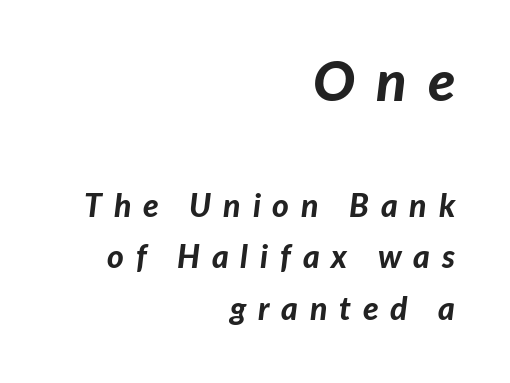
The image shows 56 px bold type, italic (leaning right); set right-aligned, normal line spacing (1.62x), unusually wide letter spacing (+0.37 em), not underlined; the first (top) block is 1.75x larger; low stroke contrast and a medium x-height.
